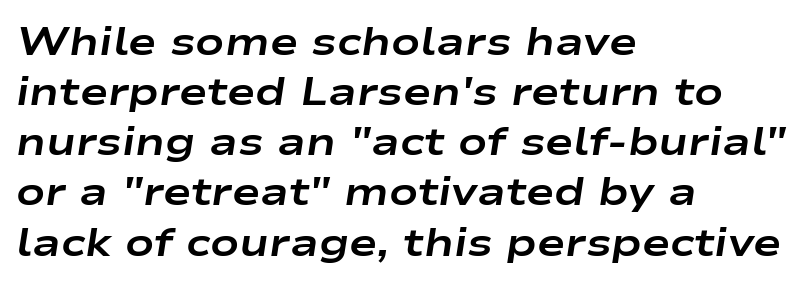
The image shows 38 px bold, wide type, italic (leaning right); set left-aligned, normal line spacing (1.32x), normal letter spacing, not underlined; low stroke contrast and a medium x-height.
